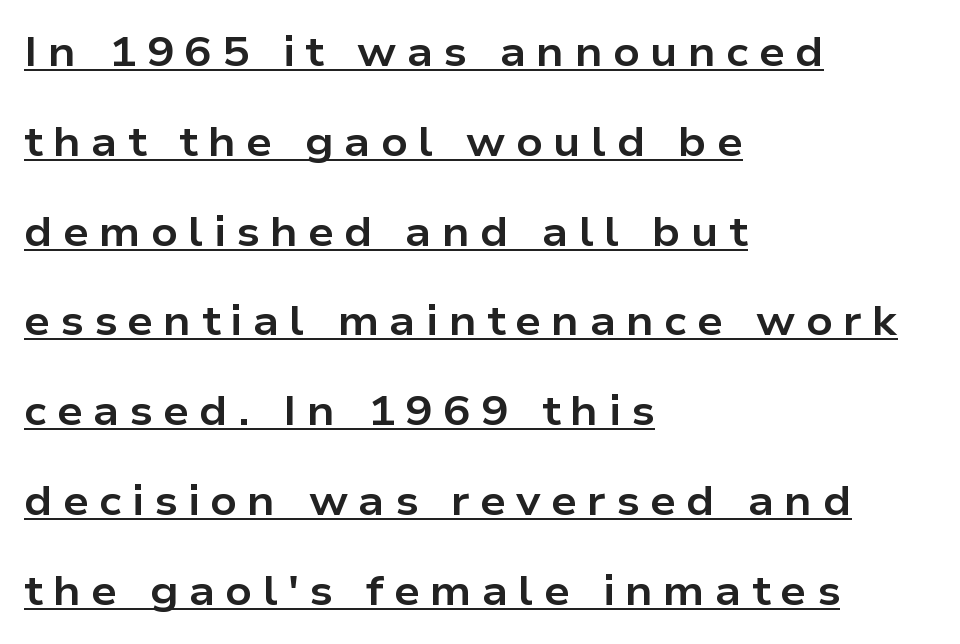
{"serif": "no", "italic": "no", "bold": "yes", "weight": "bold", "width": "wide", "stroke_contrast": "low", "x_height": "medium", "monospaced": "no", "underline": "yes", "align": "left", "line_spacing": "loose", "line_spacing_ratio": 2.19, "letter_spacing": "wide", "letter_spacing_em": 0.25, "glyph_px": 41}
